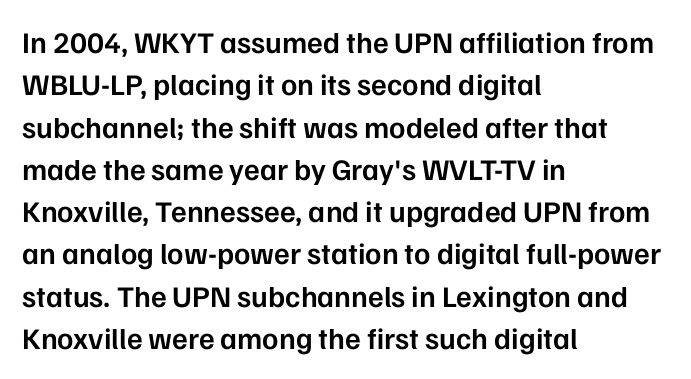
The image shows 30 px semibold sans-serif type, upright; set left-aligned, normal line spacing (1.41x), normal letter spacing, not underlined; low stroke contrast and a medium x-height.
